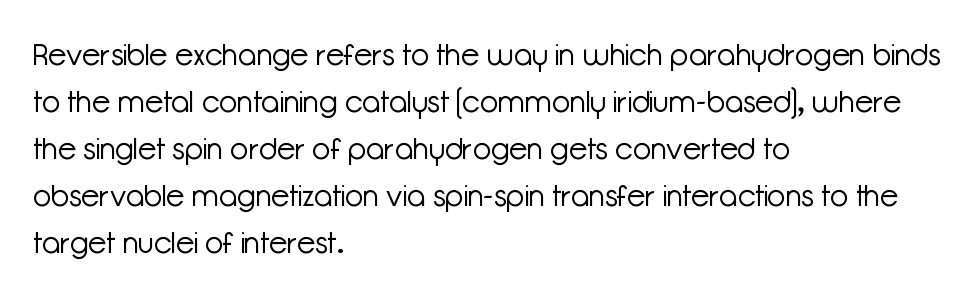
Q: Is the text bold? A: No.
Q: Is the text italic (slanted)? A: No, it is upright.
Q: Is the typeface a serif or a sans-serif typeface? A: Sans-serif.
Q: Is the text underlined? A: No.
Q: How is the paragraph aligned? A: Left-aligned.
Q: Is the spacing between letters normal or unusually wide? A: Normal.
Q: Is the spacing between lines tight, normal or loose? A: Normal.
Q: Width (condensed, normal, or wide)? A: Normal.
Q: Stroke contrast? A: Low.
Q: x-height? A: Medium.
Q: Monospaced? A: No.
